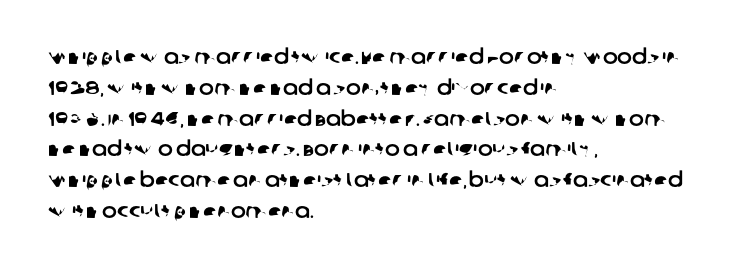
Q: Is the text underlined? A: No.
Q: How is the paragraph aligned? A: Left-aligned.
Q: Is the spacing between letters normal or unusually wide? A: Normal.
Q: Is the spacing between lines tight, normal or loose? A: Normal.
